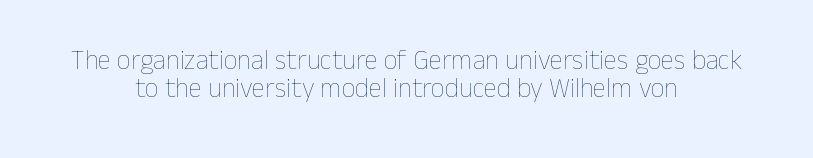
The image shows 27 px text type, upright; set centered, tight line spacing (1.02x), normal letter spacing, not underlined.
